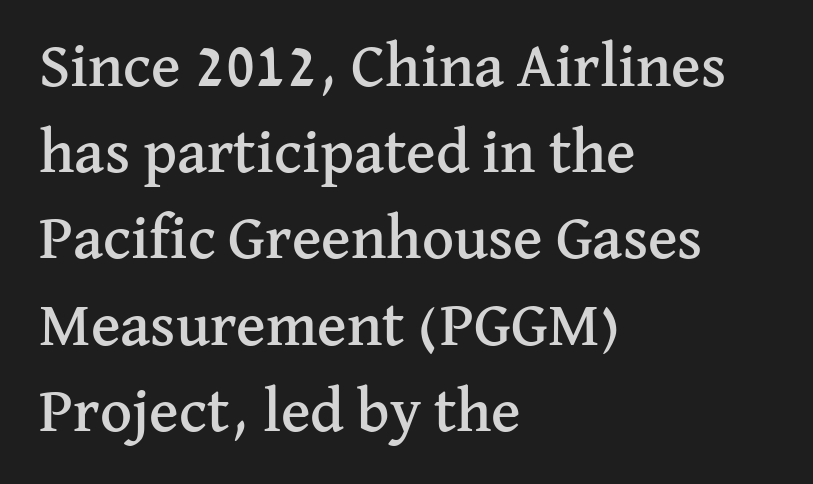
Q: Is the text italic (slanted)? A: No, it is upright.
Q: Is the typeface a serif or a sans-serif typeface? A: Serif.
Q: Is the text underlined? A: No.
Q: How is the paragraph aligned? A: Left-aligned.
Q: Is the spacing between letters normal or unusually wide? A: Normal.
Q: Is the spacing between lines tight, normal or loose? A: Normal.
Q: Width (condensed, normal, or wide)? A: Normal.
Q: Stroke contrast? A: Medium.
Q: x-height? A: Medium.
Q: Monospaced? A: No.
